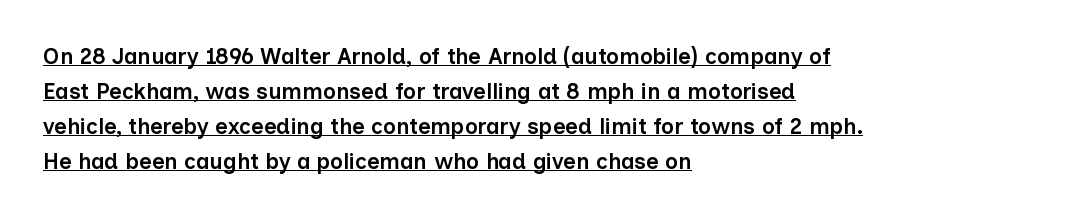
The words here are underlined. One-word summary of the alignment: left. Successive baselines arrive at the customary interval. I'd describe the lettering as semibold — firm but not a full bold.
